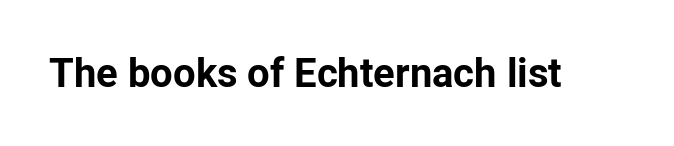
{"serif": "no", "italic": "no", "bold": "yes", "weight": "bold", "width": "normal", "stroke_contrast": "low", "x_height": "medium", "monospaced": "no", "underline": "no", "letter_spacing": "normal", "letter_spacing_em": 0.0, "glyph_px": 40}
